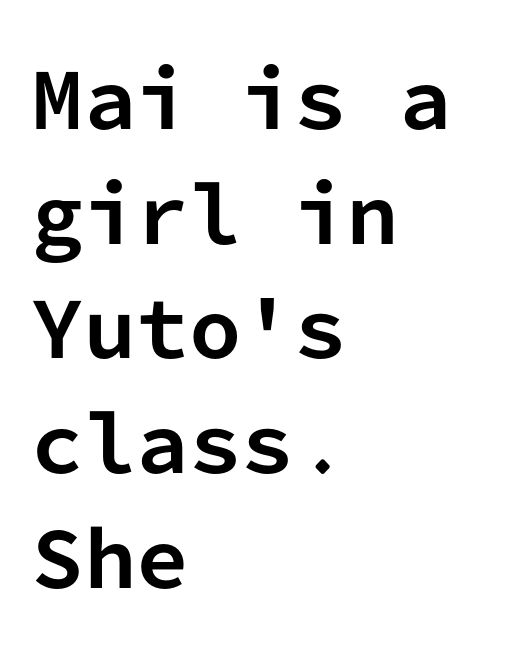
The block of text has a typical density, with ordinary space between rows. The characters look thick and weighty, a clear bold. In CSS terms this would be text-align: left. Fixed-width glyphs throughout — classic coding-font behaviour. Ascenders rise straight up at ninety degrees. The typeface chosen for these lines omits serifs.
